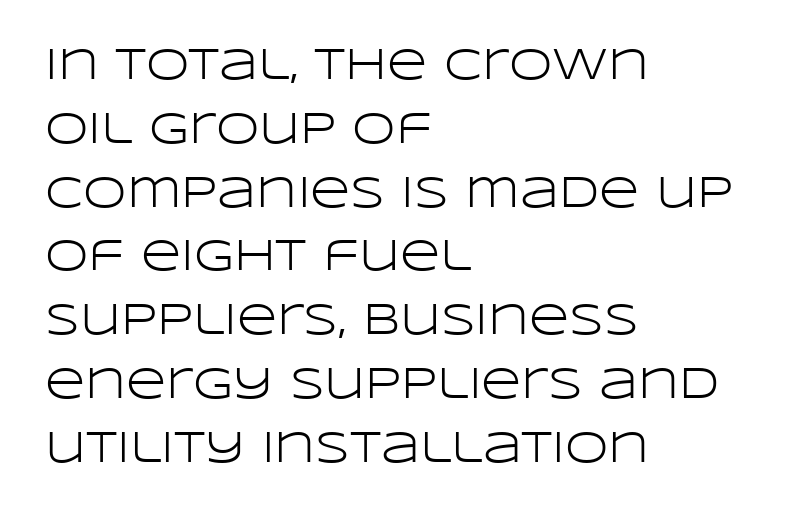
{"serif": "no", "italic": "no", "bold": "no", "weight": "light", "width": "wide", "stroke_contrast": "low", "x_height": "large", "monospaced": "no", "underline": "no", "align": "left", "line_spacing": "normal", "line_spacing_ratio": 1.45, "letter_spacing": "normal", "letter_spacing_em": 0.0, "glyph_px": 44}
